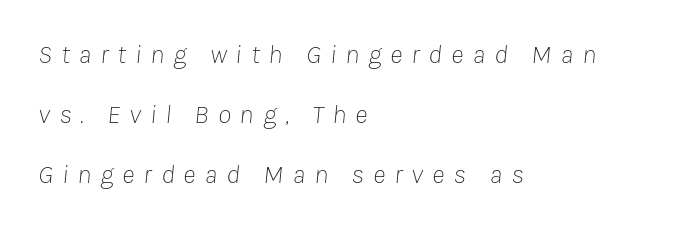
The image shows 27 px text type, italic (leaning right); set left-aligned, loose line spacing (2.23x), unusually wide letter spacing (+0.33 em), not underlined.
